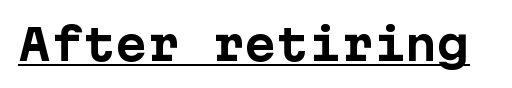
A rule runs beneath these lines of type. Each letter, wide or thin by design, is forced into the same width here. When letters stand straight like this, we call the style roman or upright. You'd pick this weight for a headline — it's a proper bold. Grotesque or geometric, the face here clearly has no serifs. Inter-character spacing is left at the font's built-in metrics.
